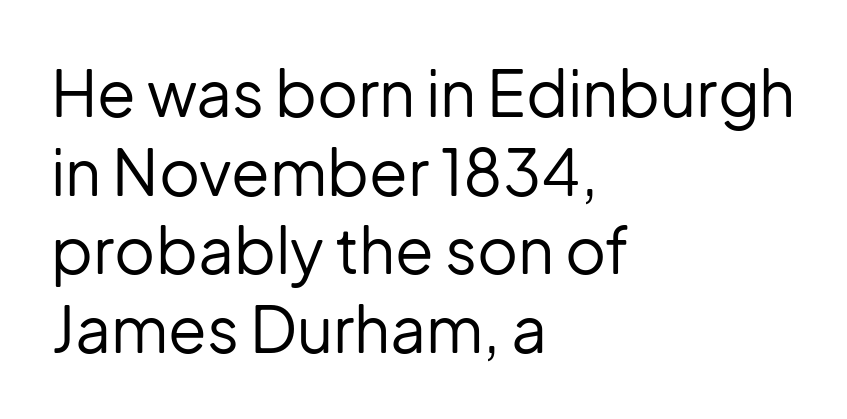
The image shows 63 px regular-weight sans-serif type, upright; set left-aligned, normal line spacing (1.25x), normal letter spacing, not underlined; low stroke contrast and a medium x-height.
